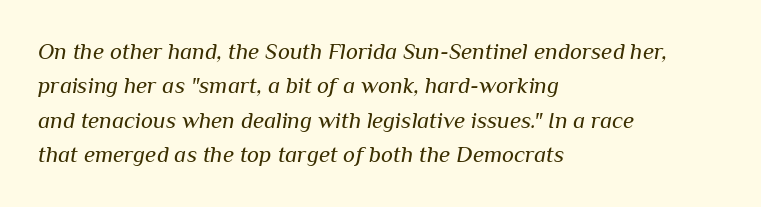
The image shows 23 px text type, italic (leaning right); set left-aligned, normal line spacing (1.5x), normal letter spacing, not underlined.
